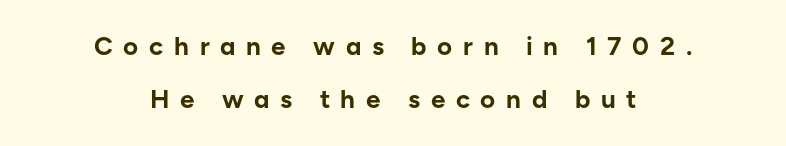
Q: Is the text bold? A: Yes.
Q: Is the text italic (slanted)? A: No, it is upright.
Q: Is the text underlined? A: No.
Q: How is the paragraph aligned? A: Centered.
Q: Is the spacing between letters normal or unusually wide? A: Unusually wide.
Q: Is the spacing between lines tight, normal or loose? A: Loose.
